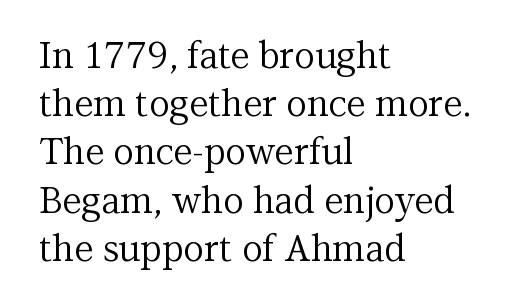
Q: Is the text bold? A: No.
Q: Is the text italic (slanted)? A: No, it is upright.
Q: Is the typeface a serif or a sans-serif typeface? A: Serif.
Q: Is the text underlined? A: No.
Q: How is the paragraph aligned? A: Left-aligned.
Q: Is the spacing between letters normal or unusually wide? A: Normal.
Q: Is the spacing between lines tight, normal or loose? A: Normal.
Q: Width (condensed, normal, or wide)? A: Normal.
Q: Stroke contrast? A: Medium.
Q: x-height? A: Medium.
Q: Monospaced? A: No.
